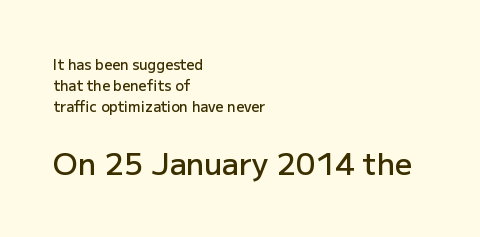
{"serif": "no", "italic": "no", "bold": "semi", "weight": "semibold", "width": "normal", "stroke_contrast": "low", "x_height": "medium", "monospaced": "no", "underline": "no", "align": "left", "line_spacing": "normal", "line_spacing_ratio": 1.49, "letter_spacing": "normal", "letter_spacing_em": 0.0, "larger_block": "second", "size_ratio": 2.14, "glyph_px": 30}
